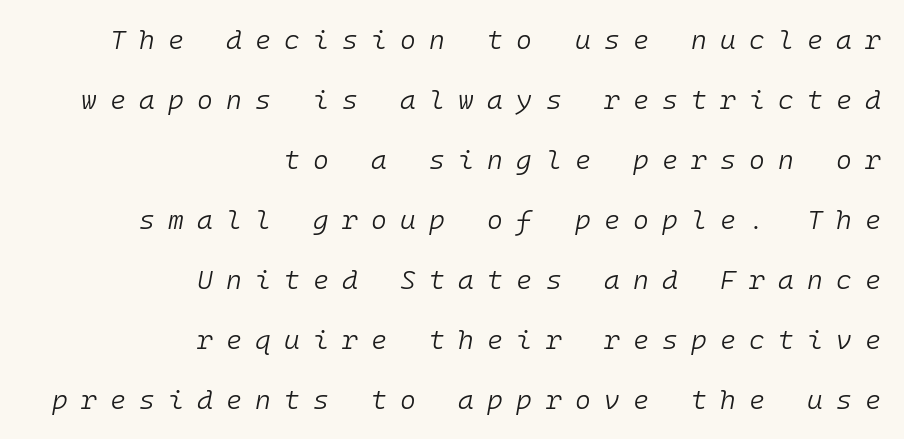
Is the type slanted? Yes — the strokes lean at a clear angle. The letters look calm and open, with moderate or lighter stems. Short note: letters widely spaced. Has an underline been added? It has not.
